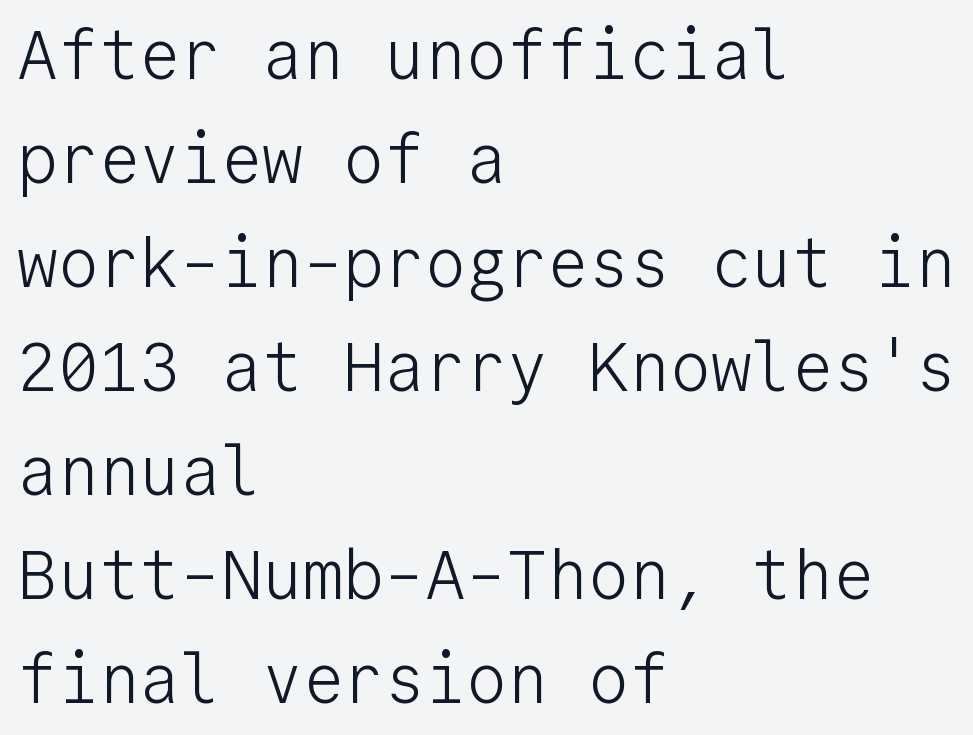
{"serif": "no", "italic": "no", "bold": "no", "weight": "light", "width": "normal", "stroke_contrast": "low", "x_height": "medium", "monospaced": "yes", "underline": "no", "align": "left", "line_spacing": "normal", "line_spacing_ratio": 1.53, "letter_spacing": "normal", "letter_spacing_em": 0.0, "glyph_px": 68}
